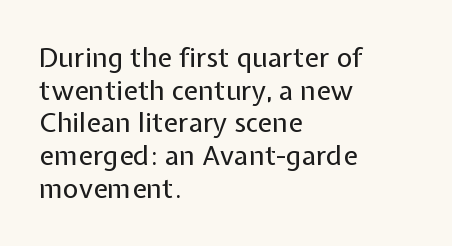
The image shows 27 px text type, upright; set left-aligned, line spacing 1.21x, normal letter spacing, not underlined.
